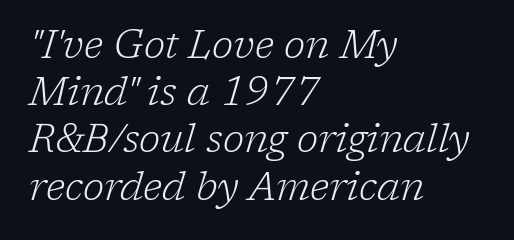
Q: Is the text bold? A: No.
Q: Is the text italic (slanted)? A: Yes, it leans right by about 17 degrees.
Q: Is the typeface a serif or a sans-serif typeface? A: Serif.
Q: Is the text underlined? A: No.
Q: How is the paragraph aligned? A: Left-aligned.
Q: Is the spacing between letters normal or unusually wide? A: Normal.
Q: Width (condensed, normal, or wide)? A: Normal.
Q: Stroke contrast? A: Low.
Q: x-height? A: Medium.
Q: Monospaced? A: No.
